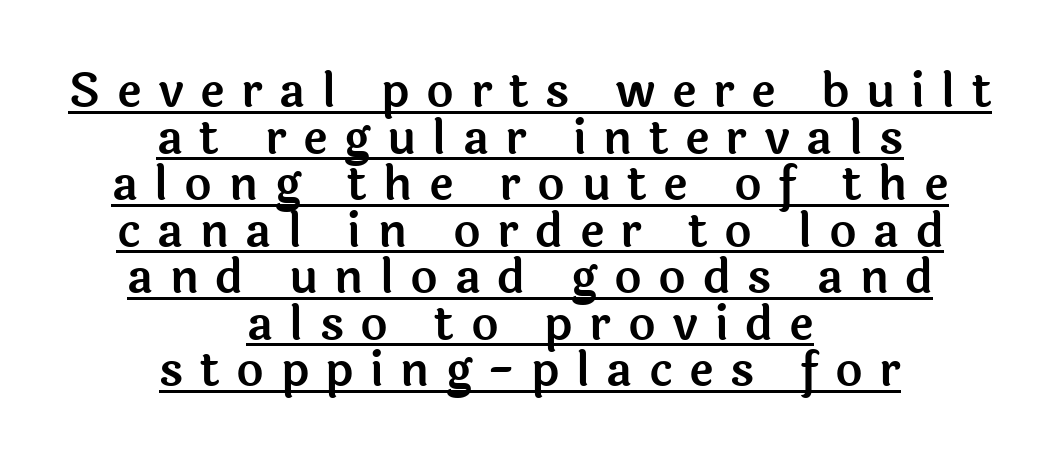
{"serif": "no", "italic": "no", "width": "normal", "x_height": "medium", "monospaced": "no", "underline": "yes", "align": "center", "line_spacing": "tight", "line_spacing_ratio": 0.99, "letter_spacing": "wide", "letter_spacing_em": 0.35, "glyph_px": 47}
